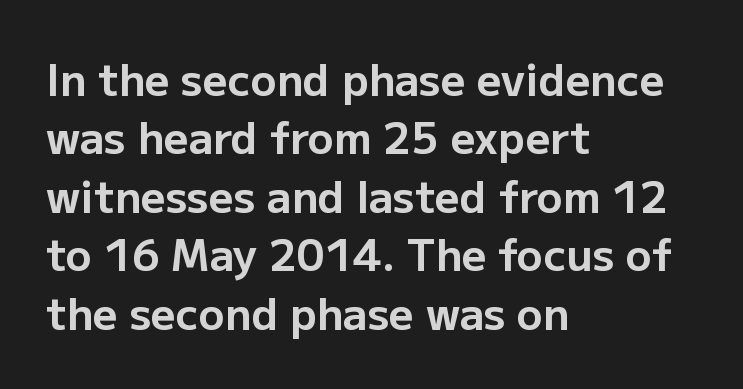
Q: Is the text bold? A: Yes.
Q: Is the text italic (slanted)? A: No, it is upright.
Q: Is the typeface a serif or a sans-serif typeface? A: Sans-serif.
Q: Is the text underlined? A: No.
Q: How is the paragraph aligned? A: Left-aligned.
Q: Is the spacing between letters normal or unusually wide? A: Normal.
Q: Is the spacing between lines tight, normal or loose? A: Normal.
Q: Width (condensed, normal, or wide)? A: Normal.
Q: Stroke contrast? A: Low.
Q: x-height? A: Medium.
Q: Monospaced? A: No.
